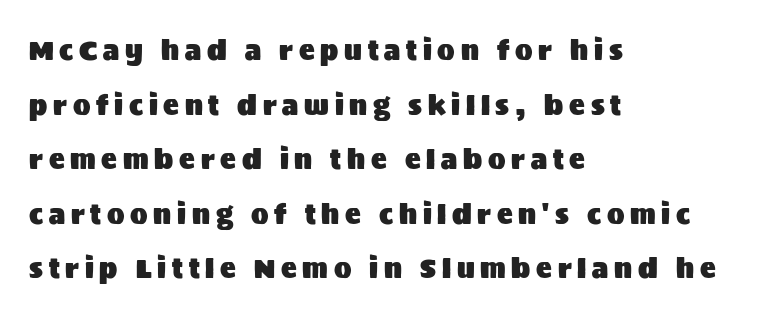
Q: Is the text italic (slanted)? A: No, it is upright.
Q: Is the text underlined? A: No.
Q: How is the paragraph aligned? A: Left-aligned.
Q: Is the spacing between letters normal or unusually wide? A: Unusually wide.
Q: Is the spacing between lines tight, normal or loose? A: Loose.
